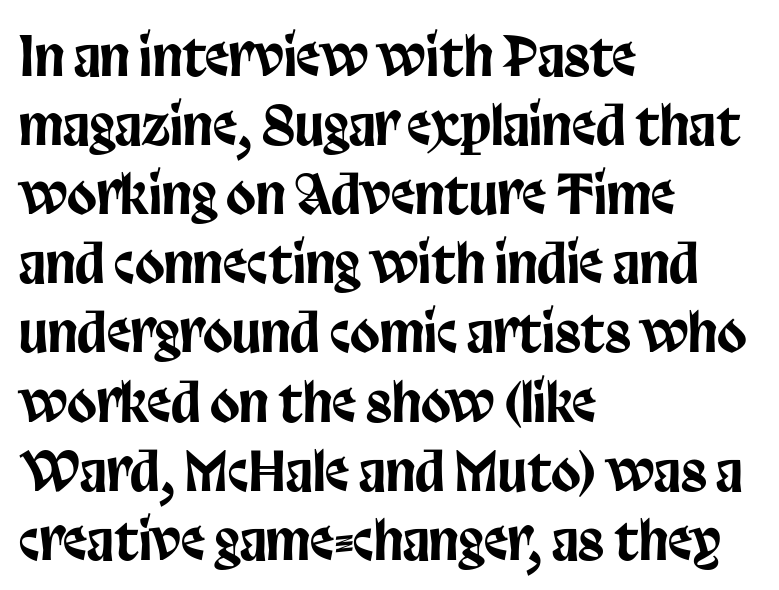
The image shows 54 px condensed sans-serif type, upright; set left-aligned, normal line spacing (1.28x), normal letter spacing, not underlined; low stroke contrast and a large x-height.
